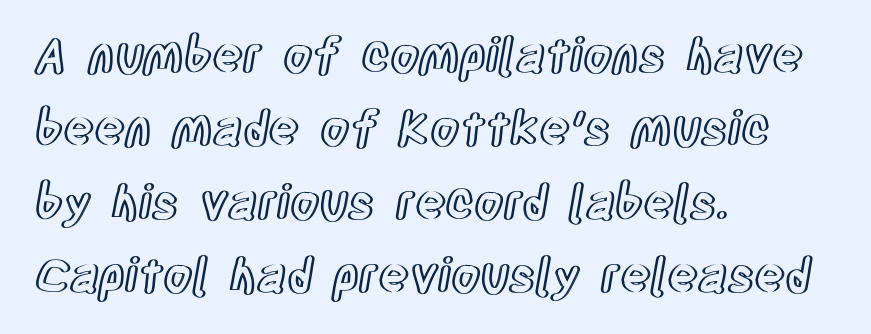
{"width": "condensed", "x_height": "large", "monospaced": "no", "underline": "no", "align": "left", "line_spacing": "normal", "line_spacing_ratio": 1.56, "letter_spacing": "normal", "letter_spacing_em": 0.0, "glyph_px": 47}
